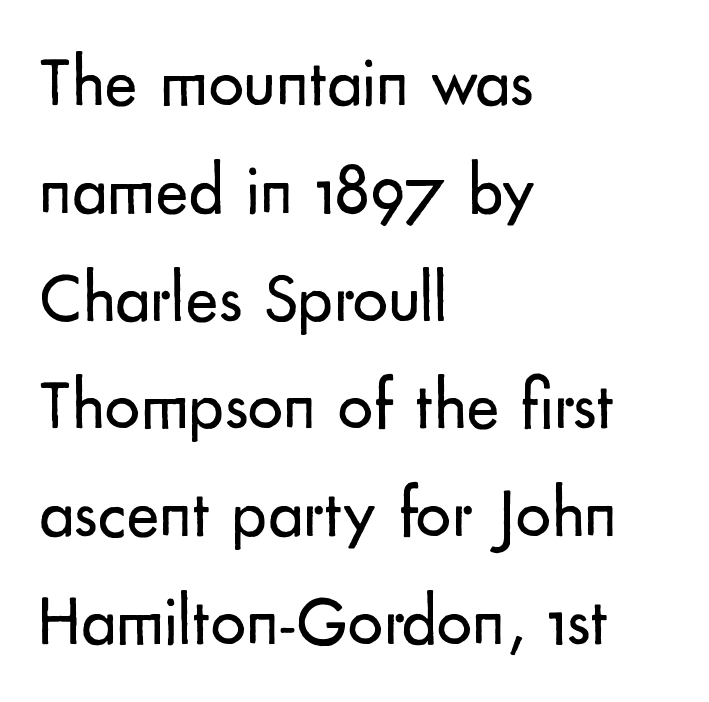
Q: Is the text bold? A: No.
Q: Is the text italic (slanted)? A: No, it is upright.
Q: Is the typeface a serif or a sans-serif typeface? A: Sans-serif.
Q: Is the text underlined? A: No.
Q: How is the paragraph aligned? A: Left-aligned.
Q: Is the spacing between letters normal or unusually wide? A: Normal.
Q: Is the spacing between lines tight, normal or loose? A: Normal.
Q: Width (condensed, normal, or wide)? A: Normal.
Q: Stroke contrast? A: Low.
Q: x-height? A: Small.
Q: Monospaced? A: No.
